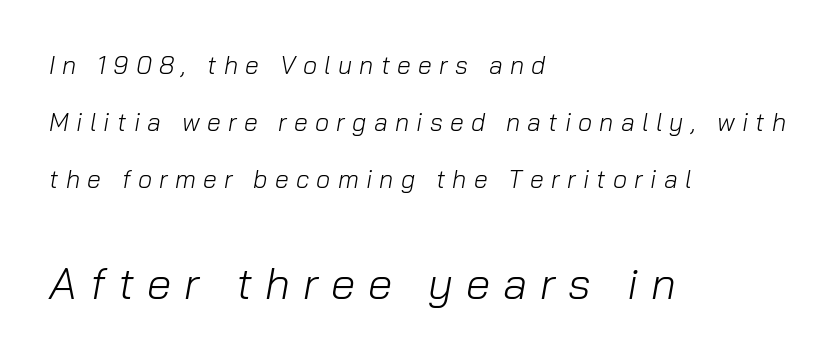
Q: Is the text bold? A: No.
Q: Is the text italic (slanted)? A: Yes, it leans right by about 10 degrees.
Q: Is the text underlined? A: No.
Q: How is the paragraph aligned? A: Left-aligned.
Q: Is the spacing between letters normal or unusually wide? A: Unusually wide.
Q: Is the spacing between lines tight, normal or loose? A: Loose.
Q: Which block of text is set in a larger size, the first (top) or the second (bottom)? A: The second (bottom) one.
Q: Width (condensed, normal, or wide)? A: Normal.
Q: Stroke contrast? A: Low.
Q: x-height? A: Medium.
Q: Monospaced? A: No.
